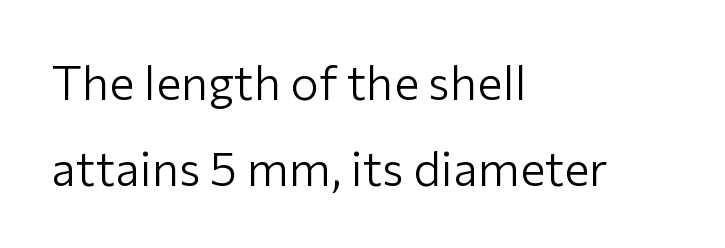
The image shows 48 px light sans-serif type, upright; set left-aligned, line spacing 1.8x, normal letter spacing, not underlined; low stroke contrast and a medium x-height.
